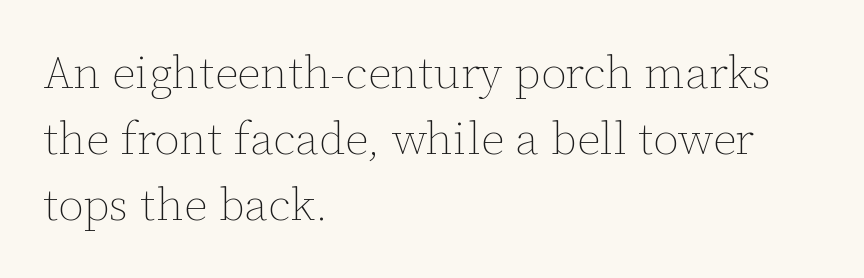
{"italic": "no", "bold": "no", "weight": "thin", "width": "normal", "stroke_contrast": "low", "x_height": "medium", "monospaced": "no", "underline": "no", "align": "left", "line_spacing": "normal", "line_spacing_ratio": 1.43, "letter_spacing": "normal", "letter_spacing_em": 0.0, "glyph_px": 46}
